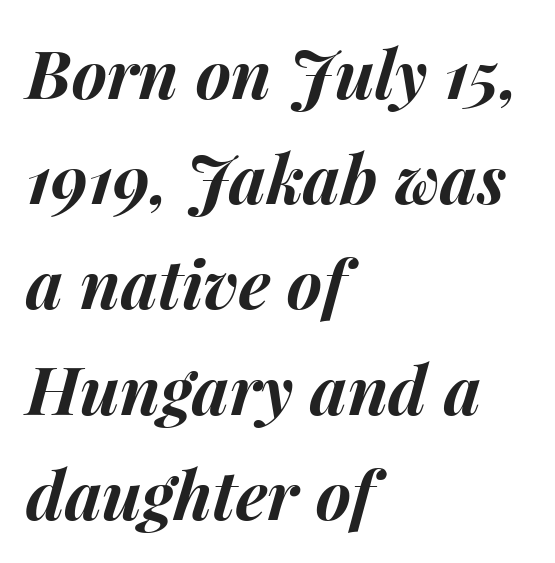
Q: Is the text bold? A: Yes.
Q: Is the text italic (slanted)? A: Yes, it leans right by about 15 degrees.
Q: Is the text underlined? A: No.
Q: How is the paragraph aligned? A: Left-aligned.
Q: Is the spacing between letters normal or unusually wide? A: Normal.
Q: Is the spacing between lines tight, normal or loose? A: Normal.
Q: Width (condensed, normal, or wide)? A: Normal.
Q: Stroke contrast? A: Medium.
Q: x-height? A: Medium.
Q: Monospaced? A: No.
